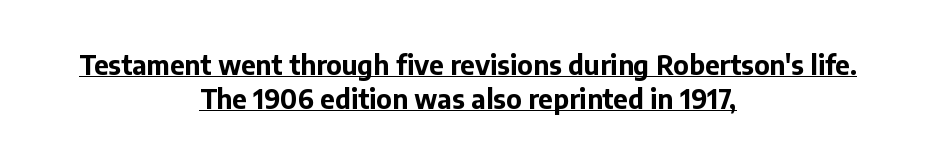
Short note: letters normally spaced. You can see a thin bar hugging the bottom of the glyphs. Strokes here are thick enough to call this a true bold. These lines are centered, leaving both edges ragged.
